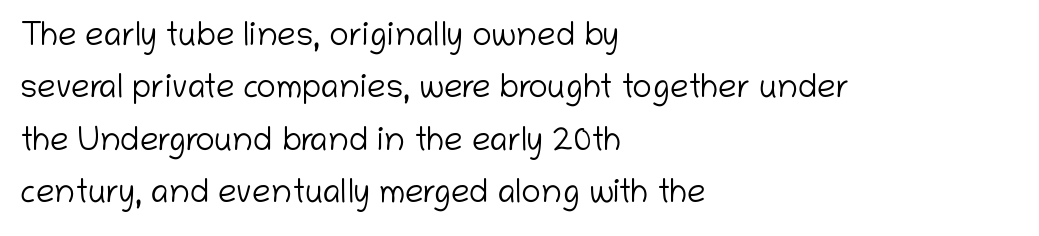
Q: Is the text bold? A: No.
Q: Is the text italic (slanted)? A: No, it is upright.
Q: Is the typeface a serif or a sans-serif typeface? A: Sans-serif.
Q: Is the text underlined? A: No.
Q: How is the paragraph aligned? A: Left-aligned.
Q: Is the spacing between letters normal or unusually wide? A: Normal.
Q: Is the spacing between lines tight, normal or loose? A: Normal.
Q: Width (condensed, normal, or wide)? A: Normal.
Q: Stroke contrast? A: Low.
Q: x-height? A: Medium.
Q: Monospaced? A: No.
